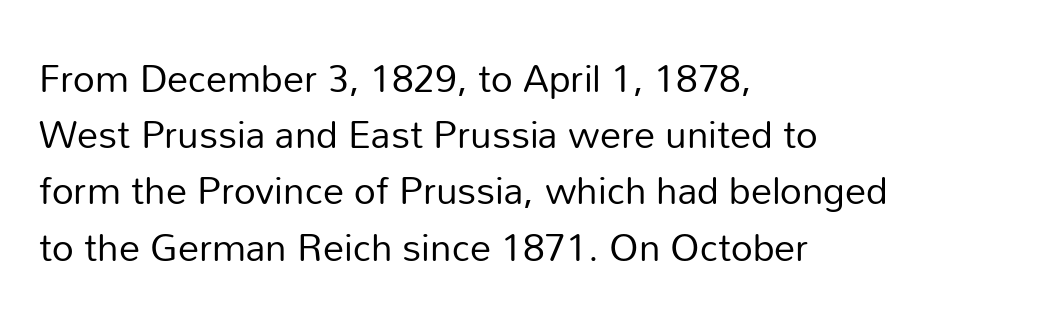
Q: Is the text bold? A: No.
Q: Is the text italic (slanted)? A: No, it is upright.
Q: Is the typeface a serif or a sans-serif typeface? A: Sans-serif.
Q: Is the text underlined? A: No.
Q: How is the paragraph aligned? A: Left-aligned.
Q: Is the spacing between letters normal or unusually wide? A: Normal.
Q: Is the spacing between lines tight, normal or loose? A: Normal.
Q: Width (condensed, normal, or wide)? A: Normal.
Q: Stroke contrast? A: Low.
Q: x-height? A: Medium.
Q: Monospaced? A: No.
